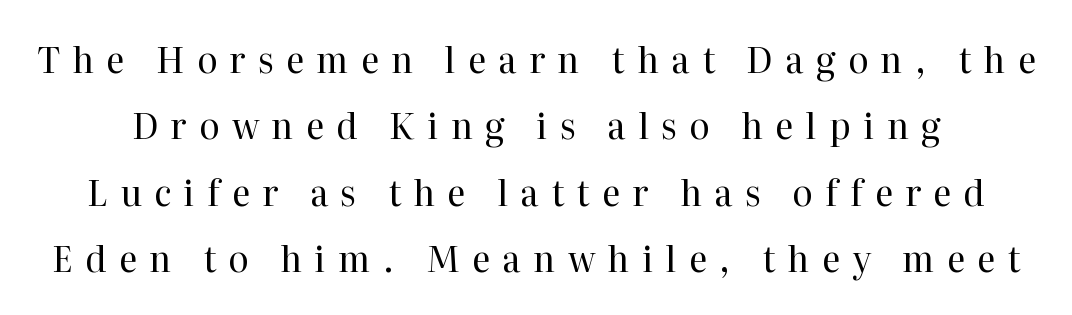
{"serif": "yes", "italic": "no", "bold": "no", "weight": "regular", "width": "normal", "stroke_contrast": "high", "x_height": "medium", "monospaced": "no", "underline": "no", "line_spacing": "loose", "line_spacing_ratio": 1.9, "letter_spacing": "wide", "letter_spacing_em": 0.35, "glyph_px": 35}
